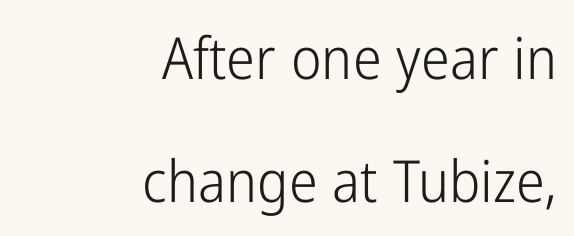
Q: Is the text bold? A: No.
Q: Is the text italic (slanted)? A: No, it is upright.
Q: Is the typeface a serif or a sans-serif typeface? A: Sans-serif.
Q: Is the text underlined? A: No.
Q: How is the paragraph aligned? A: Right-aligned.
Q: Is the spacing between letters normal or unusually wide? A: Normal.
Q: Is the spacing between lines tight, normal or loose? A: Loose.
Q: Width (condensed, normal, or wide)? A: Condensed.
Q: Stroke contrast? A: Low.
Q: x-height? A: Medium.
Q: Monospaced? A: No.
